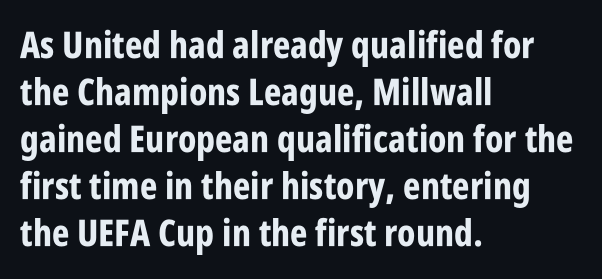
Q: Is the text bold? A: Yes.
Q: Is the text italic (slanted)? A: No, it is upright.
Q: Is the typeface a serif or a sans-serif typeface? A: Sans-serif.
Q: Is the text underlined? A: No.
Q: How is the paragraph aligned? A: Left-aligned.
Q: Is the spacing between letters normal or unusually wide? A: Normal.
Q: Is the spacing between lines tight, normal or loose? A: Normal.
Q: Width (condensed, normal, or wide)? A: Condensed.
Q: Stroke contrast? A: Low.
Q: x-height? A: Large.
Q: Monospaced? A: No.
